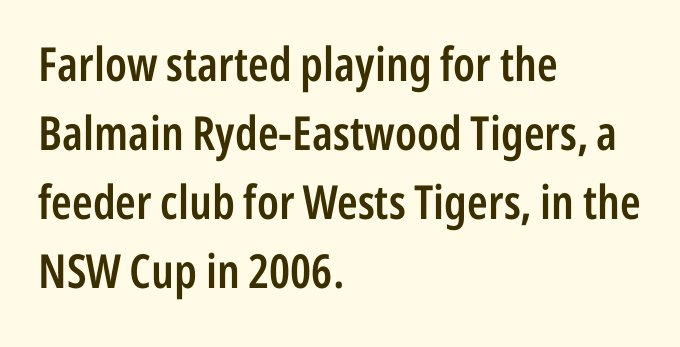
The passage shown is typed in a proportional face where columns would drift. Students, this is semibold: more ink than regular, less than bold. The space between consecutive lines is moderate. Examine the stroke ends and you'll find no serifs. Any mark beneath the type? The region is blank.
